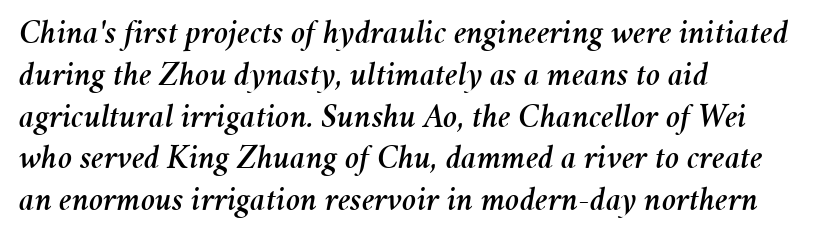
{"italic": "yes", "lean": "right", "slant_degrees": 11, "width": "normal", "stroke_contrast": "medium", "x_height": "medium", "monospaced": "no", "underline": "no", "align": "left", "line_spacing_ratio": 1.23, "letter_spacing": "normal", "letter_spacing_em": 0.0, "glyph_px": 34}
